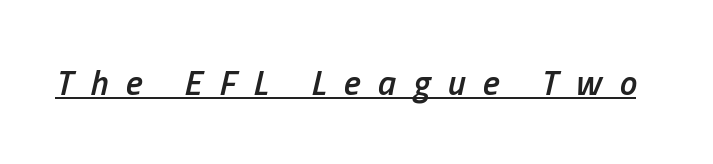
{"italic": "yes", "lean": "right", "slant_degrees": 13, "bold": "semi", "weight": "semibold", "width": "condensed", "stroke_contrast": "low", "x_height": "medium", "monospaced": "no", "underline": "yes", "letter_spacing": "wide", "letter_spacing_em": 0.5, "glyph_px": 35}
